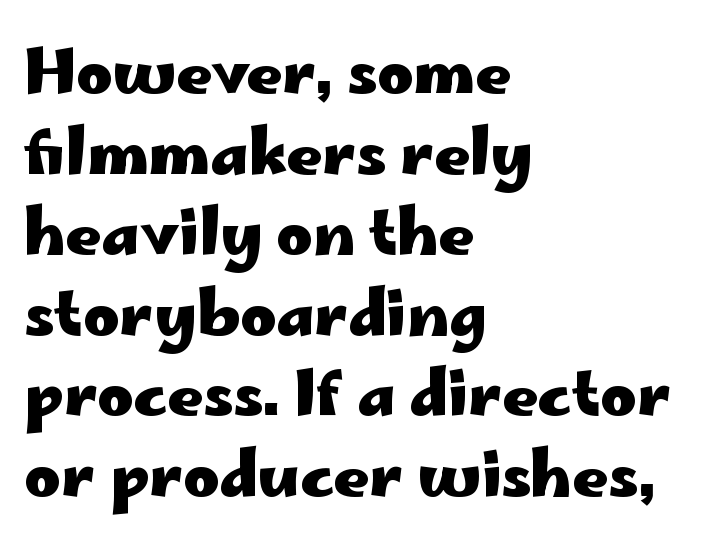
These lines are rendered in a variable-pitch font. The rows are spaced the way most documents space them. Posture: upright roman. Descender tails drop into unmarked territory. What weight is shown? A full bold with thick strokes.
